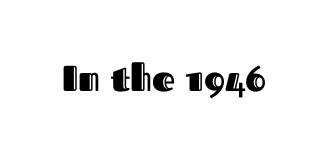
Q: Is the text italic (slanted)? A: No, it is upright.
Q: Is the text underlined? A: No.
Q: Is the spacing between letters normal or unusually wide? A: Normal.
Q: Width (condensed, normal, or wide)? A: Normal.
Q: x-height? A: Medium.
Q: Monospaced? A: No.
